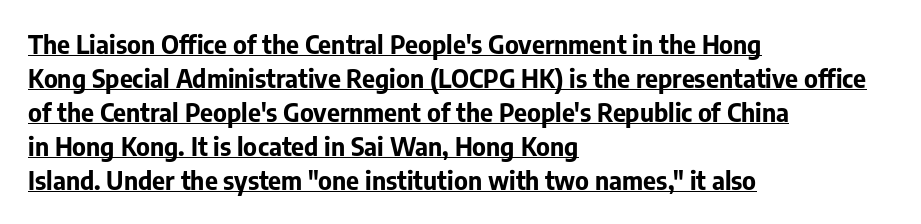
The paragraph shown leans on its left margin. The rendering uses the underline text-decoration. The designer left line spacing at the default. Spacing between characters is what you'd get straight out of the box. The face used here has the dense, thick strokes of a bold. Posture: straight, roman, zero tilt.
